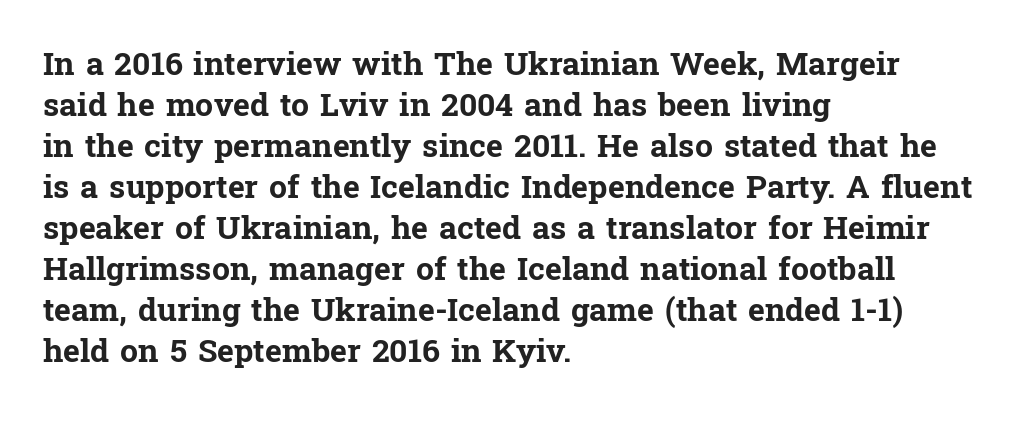
The designer went with a serif here, giving each stem small feet. The specimen reads as upright at a glance. Spacing verdict: proportional, widths tailored to each character. Pretty heavy lettering here — definitely bold.
